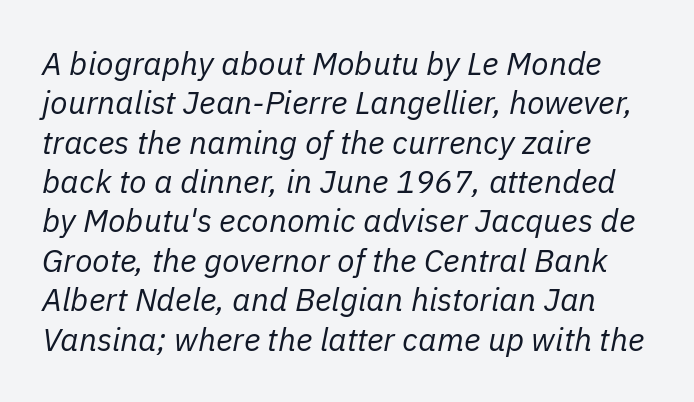
{"italic": "yes", "lean": "right", "slant_degrees": 11, "bold": "no", "weight": "regular", "width": "normal", "stroke_contrast": "low", "x_height": "medium", "monospaced": "no", "underline": "no", "align": "left", "line_spacing_ratio": 1.23, "letter_spacing": "normal", "letter_spacing_em": 0.0, "glyph_px": 32}
